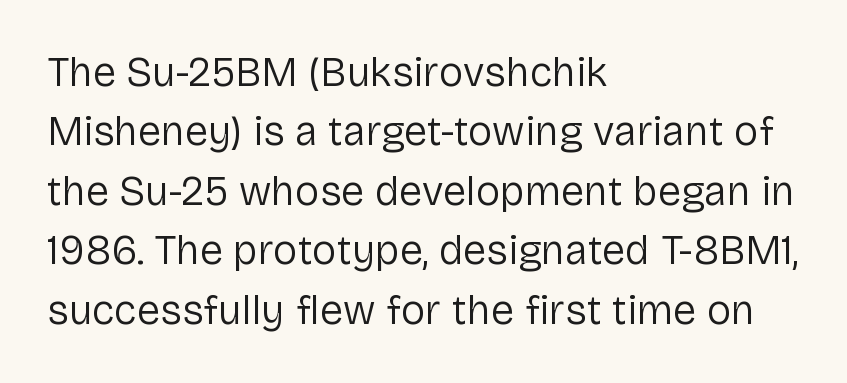
The image shows 41 px regular-weight sans-serif type, upright; set left-aligned, normal line spacing (1.45x), normal letter spacing, not underlined; low stroke contrast and a medium x-height.
